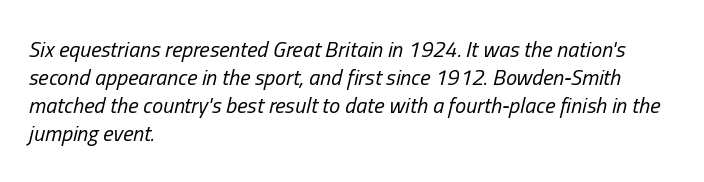
Plain, unruled lines of type. Vertically, the passage feels balanced, rows spaced as you'd expect. Summary of weight: not heavy and not bold. Words appear dense and cohesive because spacing is normal. An italicized treatment has been applied to the whole sample. All the whitespace from short lines collects on the right.
